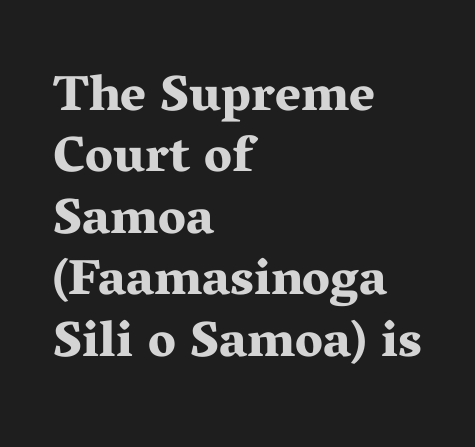
The image shows 50 px bold, wide serif type, upright; set left-aligned, line spacing 1.23x, normal letter spacing, not underlined; medium stroke contrast and a medium x-height.
